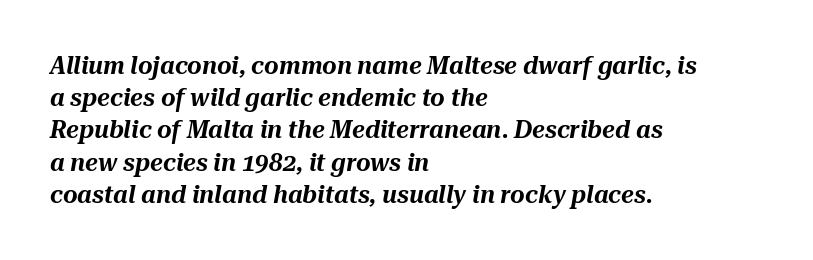
{"italic": "yes", "lean": "right", "slant_degrees": 10, "underline": "no", "align": "left", "line_spacing": "normal", "line_spacing_ratio": 1.29, "letter_spacing": "normal", "letter_spacing_em": 0.0, "glyph_px": 25}
